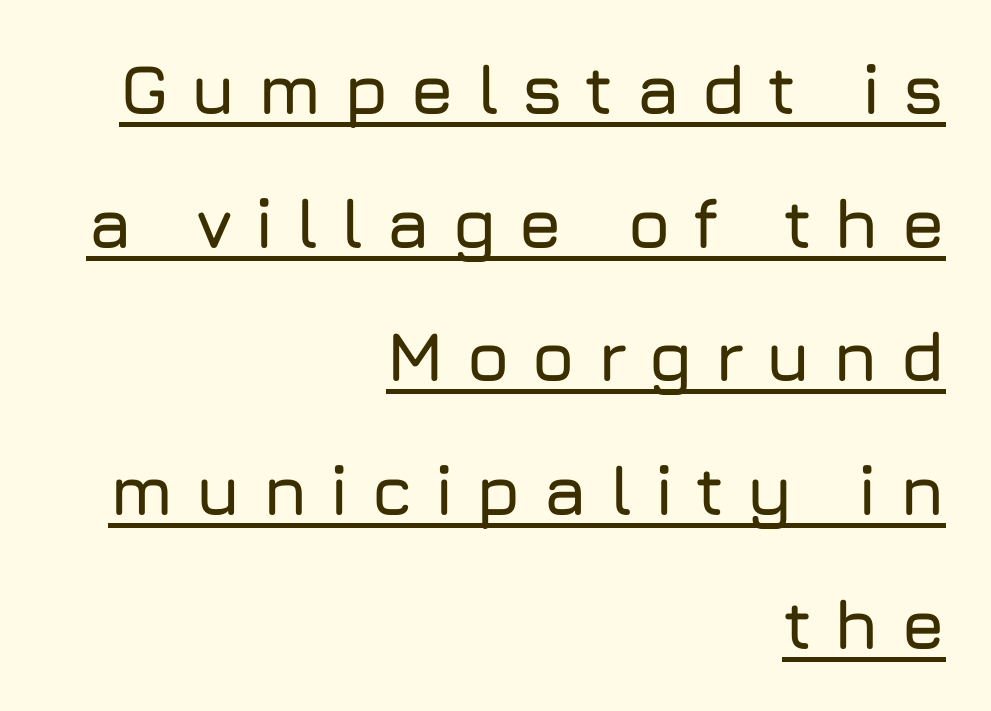
The passage shown has open, widely tracked lettering throughout. The space between consecutive lines is lavish. Look at the bottom of the vertical strokes: they stop flat, with no serifs. Characters remain perfectly vertical along every line. A typesetter would call this proportional, since set widths differ per character.
